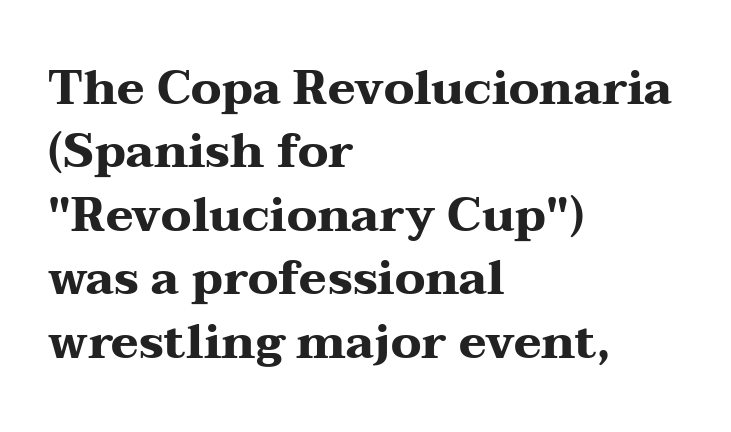
The image shows 47 px heavy, wide serif type, upright; set left-aligned, normal line spacing (1.35x), normal letter spacing, not underlined; medium stroke contrast and a medium x-height.
